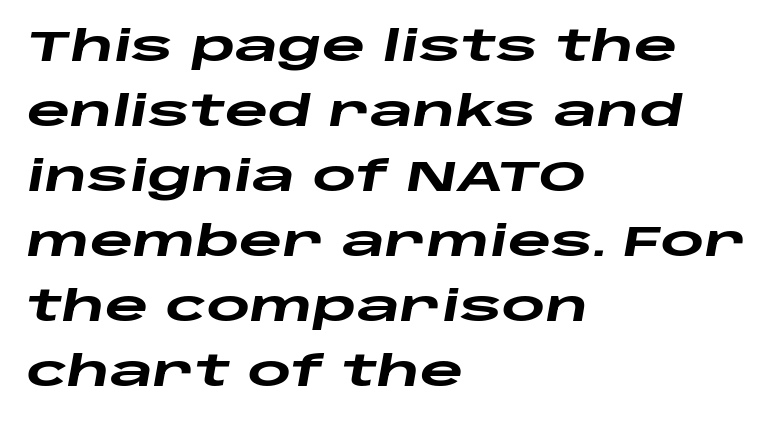
The image shows 42 px heavy, wide type, italic (leaning right); set left-aligned, normal line spacing (1.55x), normal letter spacing, not underlined; low stroke contrast and a large x-height.
